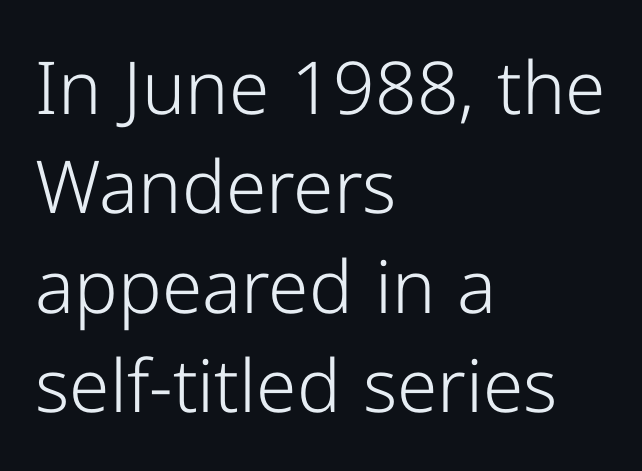
{"serif": "no", "italic": "no", "bold": "no", "weight": "light", "width": "normal", "stroke_contrast": "low", "x_height": "medium", "monospaced": "no", "underline": "no", "align": "left", "line_spacing": "normal", "line_spacing_ratio": 1.36, "letter_spacing": "normal", "letter_spacing_em": 0.0, "glyph_px": 73}
